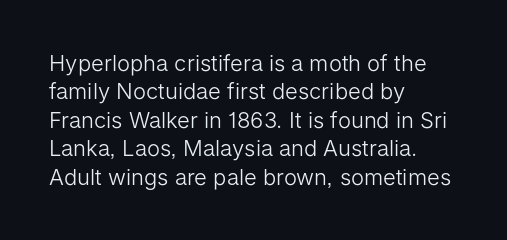
Rule under the text: the space is simply empty. Honestly, the letter spacing is just normal — you wouldn't notice it. The font's upright variant was chosen for this text. The strokes are not fattened; the text isn't bold. Layout note: lines flush left. The designer left line spacing at the default.
